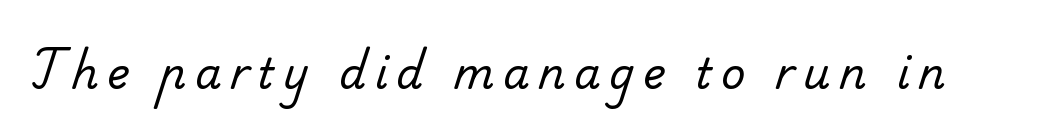
Q: Is the text bold? A: No.
Q: Is the typeface a serif or a sans-serif typeface? A: Serif.
Q: Is the text underlined? A: No.
Q: Is the spacing between letters normal or unusually wide? A: Unusually wide.
Q: Width (condensed, normal, or wide)? A: Normal.
Q: Stroke contrast? A: Low.
Q: x-height? A: Small.
Q: Monospaced? A: No.
